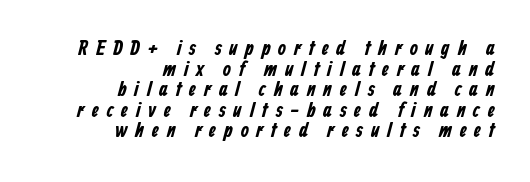
Glyph-to-glyph distance is far greater than everyday printed text. Beneath every word, the page is bare. Which margin do the lines hug? The right one — the left edge is uneven. One glance says dense: line gaps are narrower than usual.
